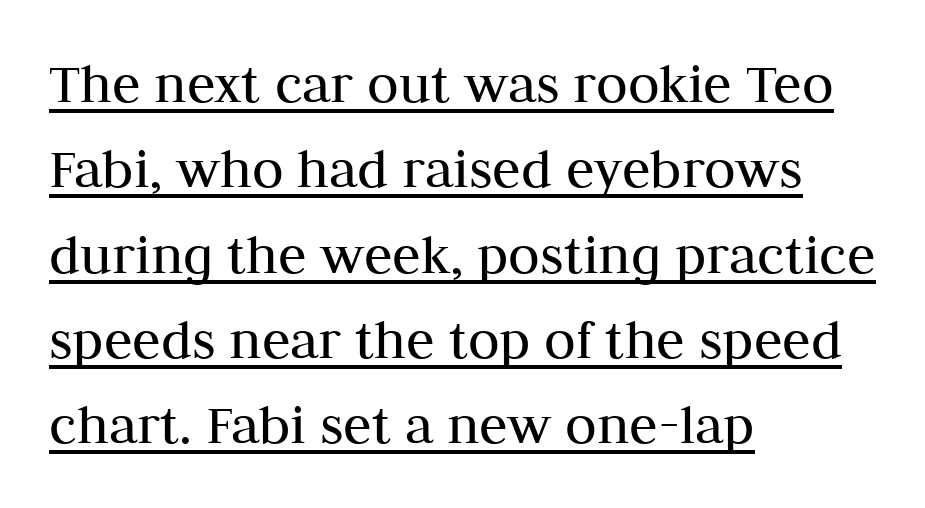
The image shows 58 px regular-weight serif type, upright; set left-aligned, normal line spacing (1.47x), normal letter spacing, underlined; medium stroke contrast and a medium x-height.
